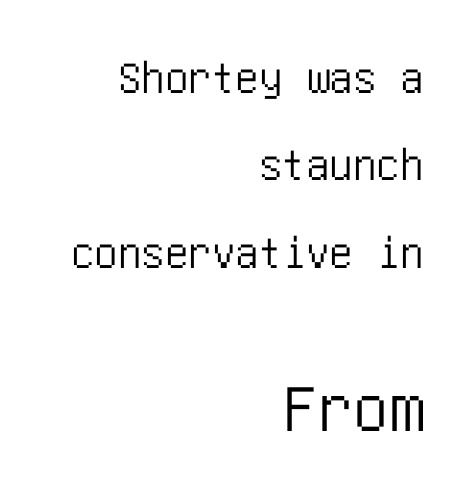
{"serif": "no", "italic": "no", "width": "condensed", "stroke_contrast": "low", "x_height": "large", "underline": "no", "align": "right", "line_spacing_ratio": 1.86, "letter_spacing": "normal", "letter_spacing_em": 0.0, "larger_block": "second", "size_ratio": 1.49, "glyph_px": 70}
